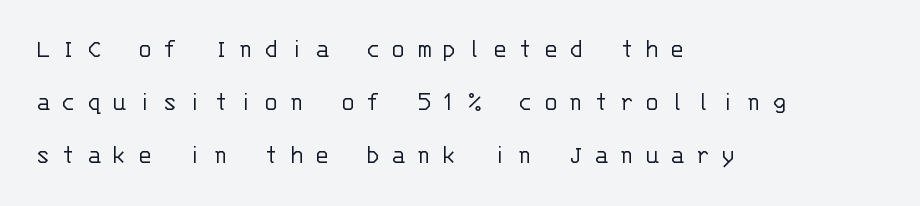
{"italic": "no", "bold": "no", "underline": "no", "align": "left", "line_spacing": "loose", "line_spacing_ratio": 1.96, "letter_spacing": "wide", "letter_spacing_em": 0.4, "glyph_px": 27}
